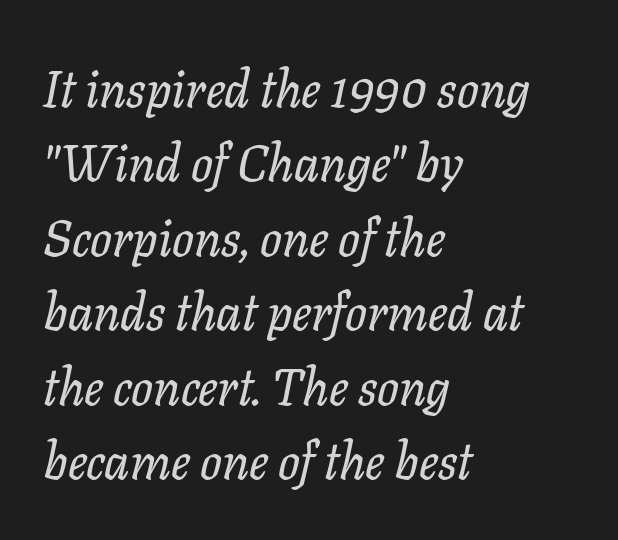
The image shows 51 px serif type, italic (leaning right); set left-aligned, normal line spacing (1.46x), normal letter spacing, not underlined; low stroke contrast and a medium x-height.
